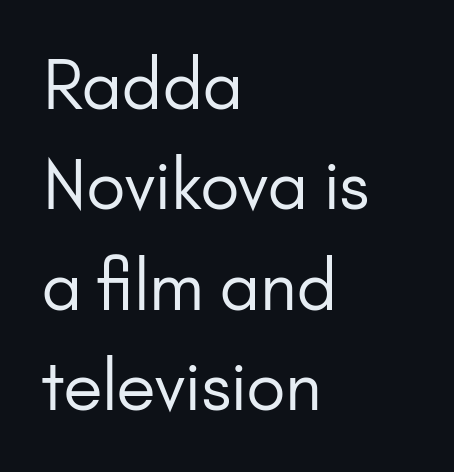
Q: Is the text bold? A: No.
Q: Is the text italic (slanted)? A: No, it is upright.
Q: Is the typeface a serif or a sans-serif typeface? A: Sans-serif.
Q: Is the text underlined? A: No.
Q: How is the paragraph aligned? A: Left-aligned.
Q: Is the spacing between letters normal or unusually wide? A: Normal.
Q: Is the spacing between lines tight, normal or loose? A: Normal.
Q: Width (condensed, normal, or wide)? A: Normal.
Q: Stroke contrast? A: Low.
Q: x-height? A: Small.
Q: Monospaced? A: No.
